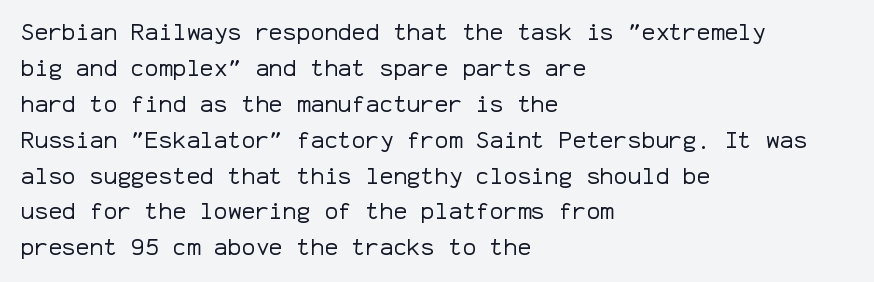
Q: Is the text bold? A: No.
Q: Is the text italic (slanted)? A: No, it is upright.
Q: Is the text underlined? A: No.
Q: How is the paragraph aligned? A: Left-aligned.
Q: Is the spacing between letters normal or unusually wide? A: Normal.
Q: Is the spacing between lines tight, normal or loose? A: Normal.
